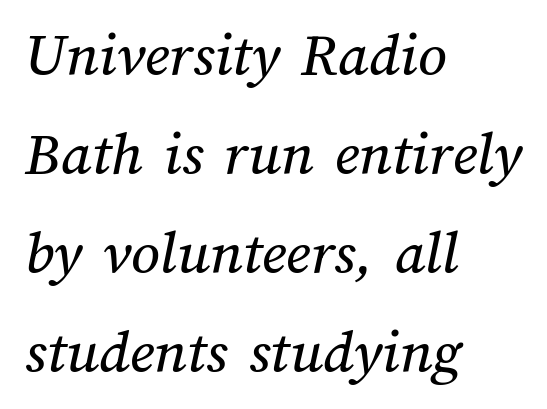
{"width": "normal", "stroke_contrast": "medium", "x_height": "medium", "monospaced": "no", "underline": "no", "align": "left", "line_spacing": "normal", "line_spacing_ratio": 1.57, "letter_spacing": "normal", "letter_spacing_em": 0.0, "glyph_px": 63}
